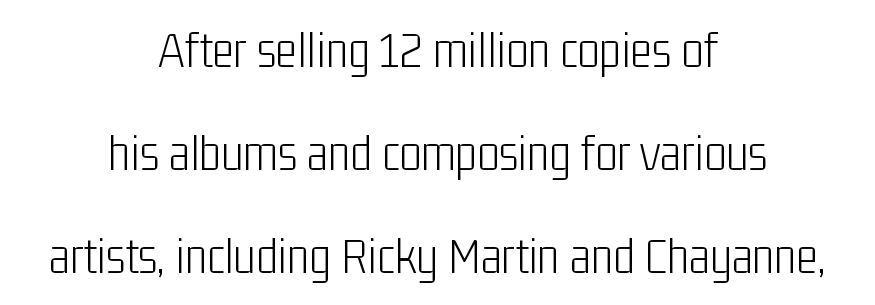
The designer went with a sans here, leaving each stem footless. Bold? No — there's no thickening of the strokes. Note the varied advance widths — an 'i' is clearly narrower than an 'm'. Leading is clearly above the norm, producing a sparse column. The passage shown is not underscored anywhere. Posture: vertical.
